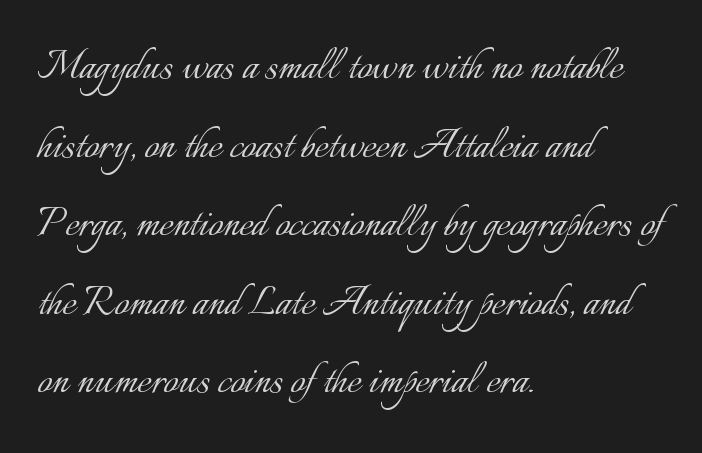
The image shows 51 px light type; set left-aligned, normal line spacing (1.54x), normal letter spacing, not underlined; low stroke contrast and a small x-height.
